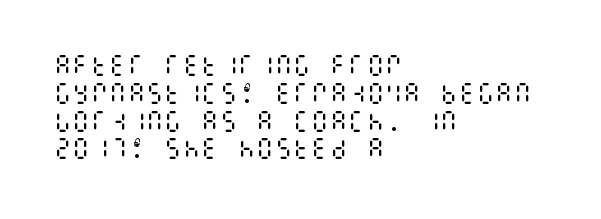
{"italic": "no", "bold": "no", "underline": "no", "align": "left", "line_spacing_ratio": 1.21, "letter_spacing": "normal", "letter_spacing_em": 0.0, "glyph_px": 23}
